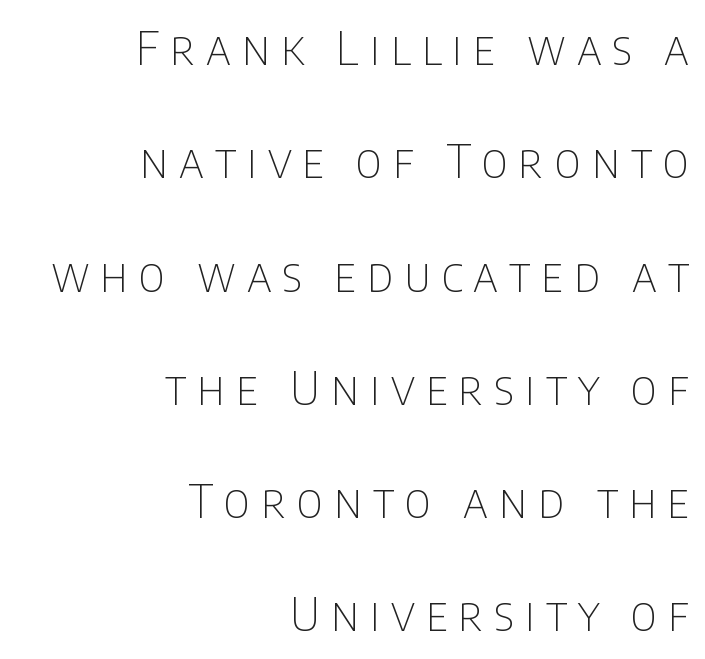
Observe the wide spacing: letters keep a clear distance from each other. Each letter's strokes conclude bluntly, with no projecting serifs. The designer dialed line spacing up above the default. Descender tails drop into unmarked territory. Do the characters align in a grid? No, the font is proportional. In terms of posture, this sample is upright.
